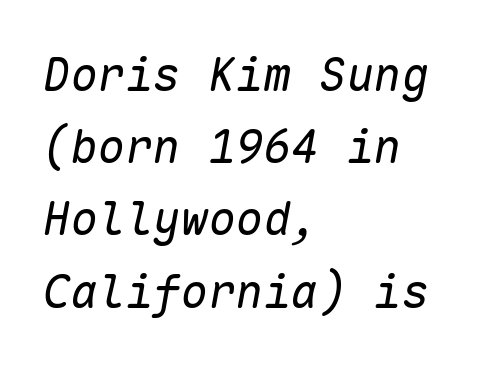
An italicized treatment has been applied to the whole sample. Glance below the letters and you will spot only blank space. Leftover space on each line is placed entirely after the last word. Caption: face not bold, strokes unweighted.
